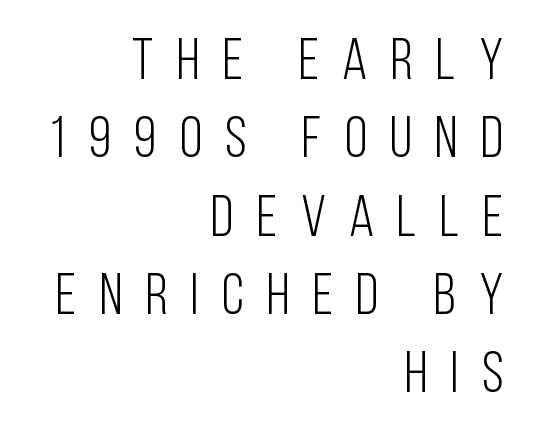
The image shows 58 px light, condensed sans-serif type, upright; set right-aligned, normal line spacing (1.35x), unusually wide letter spacing (+0.4 em), not underlined; low stroke contrast and a large x-height.
